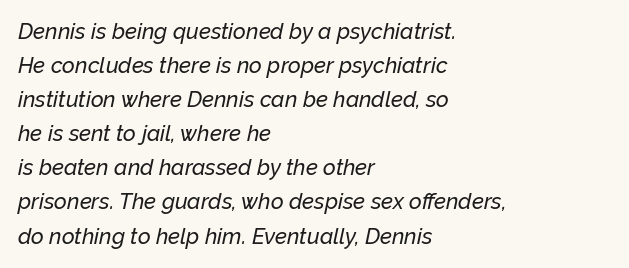
{"italic": "yes", "lean": "right", "slant_degrees": 12, "underline": "no", "align": "left", "line_spacing": "normal", "line_spacing_ratio": 1.55, "letter_spacing": "normal", "letter_spacing_em": 0.0, "glyph_px": 22}
